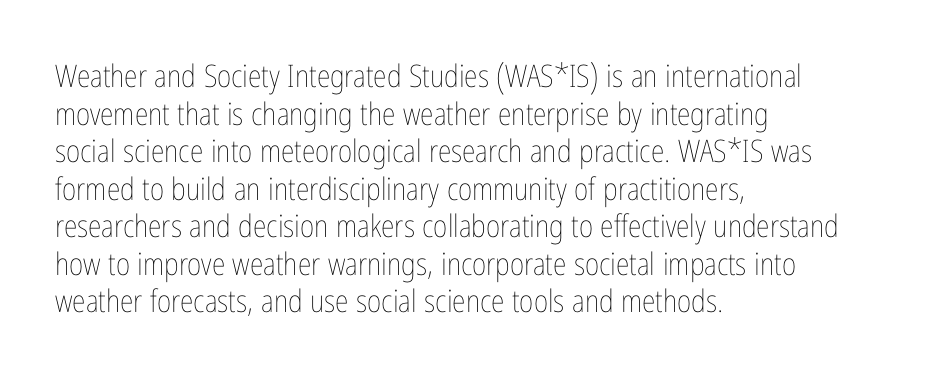
The image shows 31 px thin, condensed type, upright; set left-aligned, line spacing 1.21x, normal letter spacing, not underlined; low stroke contrast and a medium x-height.
